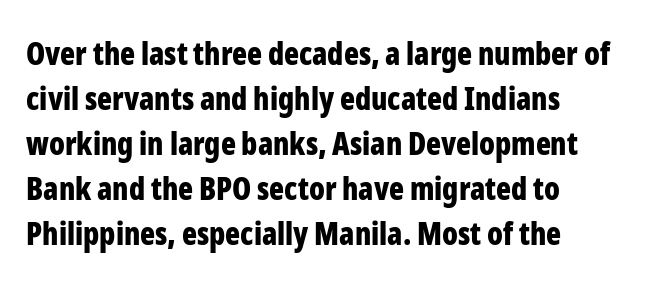
{"serif": "no", "italic": "no", "bold": "yes", "weight": "bold", "width": "condensed", "stroke_contrast": "low", "x_height": "medium", "monospaced": "no", "underline": "no", "align": "left", "line_spacing": "normal", "line_spacing_ratio": 1.45, "letter_spacing": "normal", "letter_spacing_em": 0.0, "glyph_px": 31}
